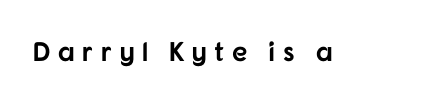
{"italic": "no", "bold": "yes", "underline": "no", "letter_spacing": "wide", "letter_spacing_em": 0.27, "glyph_px": 27}
